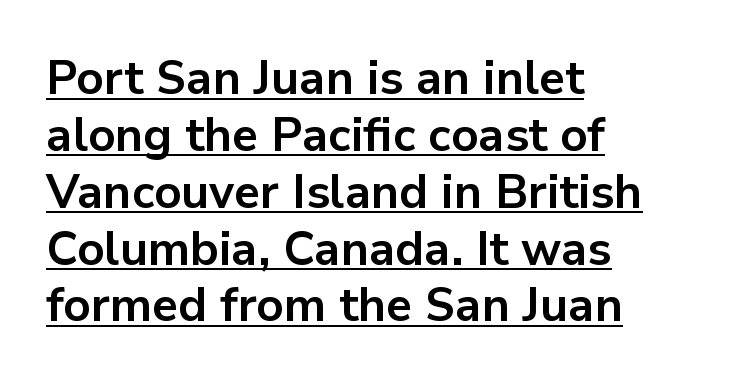
Regarding serifs, this sample does without them. The letters advance in unequal steps, a hallmark of proportional type. These words are printed bold, with thick strokes throughout. This is underlined copy, the kind a proofreader might mark for attention. The rag falls on the right side of this text block. Inter-character spacing is left at the font's built-in metrics.
